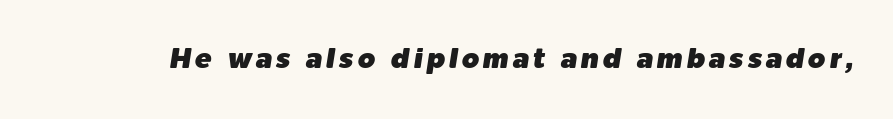
{"italic": "yes", "lean": "right", "slant_degrees": 9, "width": "normal", "stroke_contrast": "low", "x_height": "medium", "monospaced": "no", "underline": "no", "glyph_px": 28}
